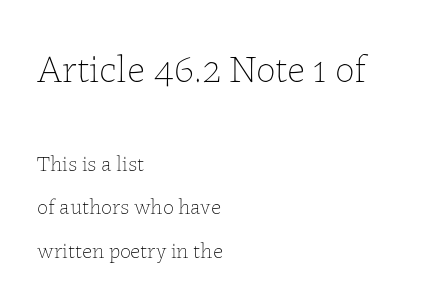
The letters in the upper block stand taller than those in the block below. Compared with a typical body face, this is equally light or lighter still. All the whitespace from short lines collects on the right. You could fit nearly another row in the gap between these rows. The face used here is proportionally spaced, like ordinary book or web type.
